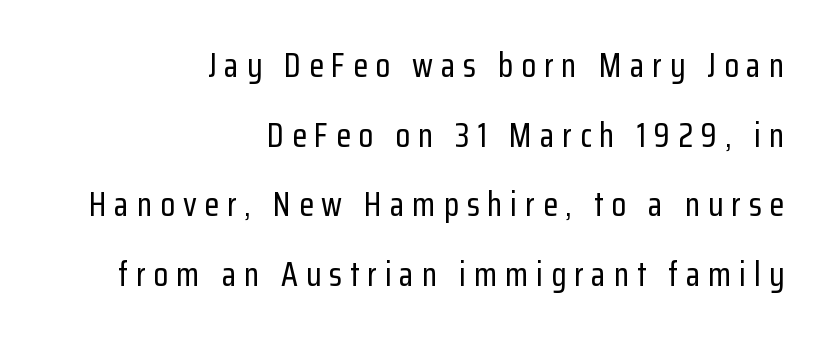
Q: Is the text italic (slanted)? A: No, it is upright.
Q: Is the typeface a serif or a sans-serif typeface? A: Sans-serif.
Q: Is the text underlined? A: No.
Q: How is the paragraph aligned? A: Right-aligned.
Q: Is the spacing between letters normal or unusually wide? A: Unusually wide.
Q: Is the spacing between lines tight, normal or loose? A: Loose.
Q: Width (condensed, normal, or wide)? A: Condensed.
Q: Stroke contrast? A: Low.
Q: x-height? A: Medium.
Q: Monospaced? A: No.
